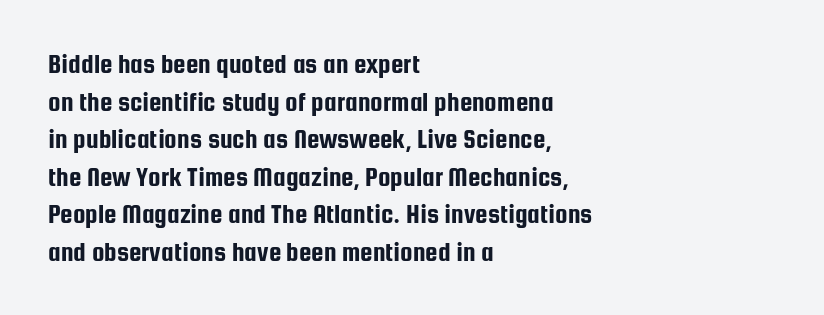
Check under the words: just untouched page. Rendered with straight, roman letterforms. Varying glyph widths throughout — classic text-font behaviour. Is this a sans? Yes — the strokes have no serifs.
